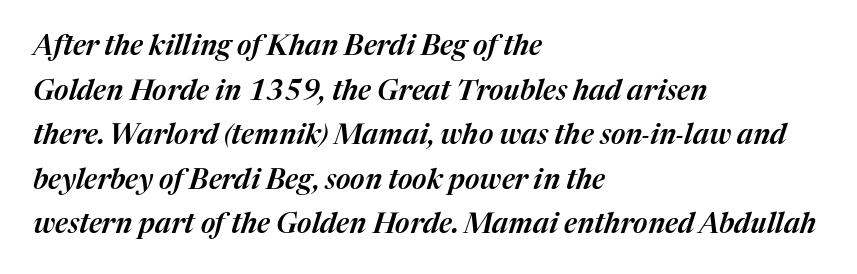
Here the glyphs are tracked normally, forming tight word shapes. A student would call this left alignment; a typographer would say flush left, rag right. Is this a fixed-width face? No — the glyphs have proportional, varying widths. Successive baselines arrive at the customary interval. Check the space under the baseline: it is left empty. Italic? Definitely — the glyphs are oblique.
